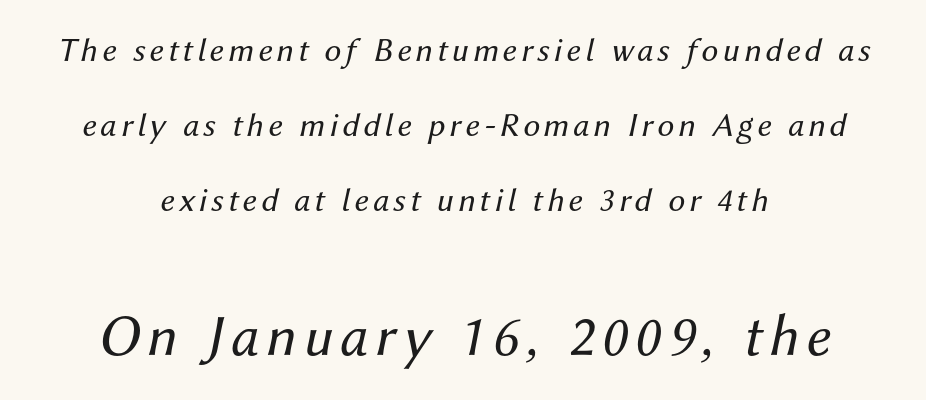
Airy leading. Character widths vary here, with narrow letters taking less room than wide ones. Words float on clear page, feet unadorned. Compare the two chunks: the lower has the greater cap height.
